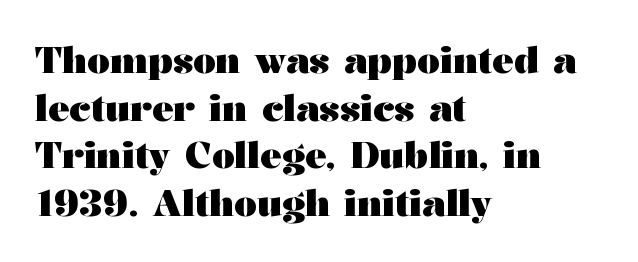
The image shows 36 px heavy, wide serif type, upright; set left-aligned, normal line spacing (1.32x), normal letter spacing, not underlined; medium stroke contrast and a medium x-height.
